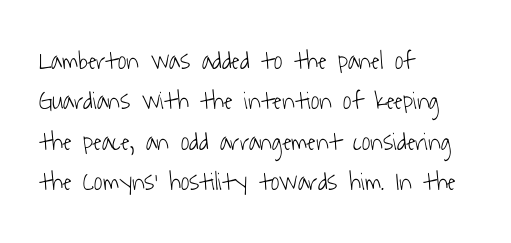
{"bold": "no", "underline": "no", "align": "left", "line_spacing": "normal", "line_spacing_ratio": 1.55, "letter_spacing": "normal", "letter_spacing_em": 0.0, "glyph_px": 26}
